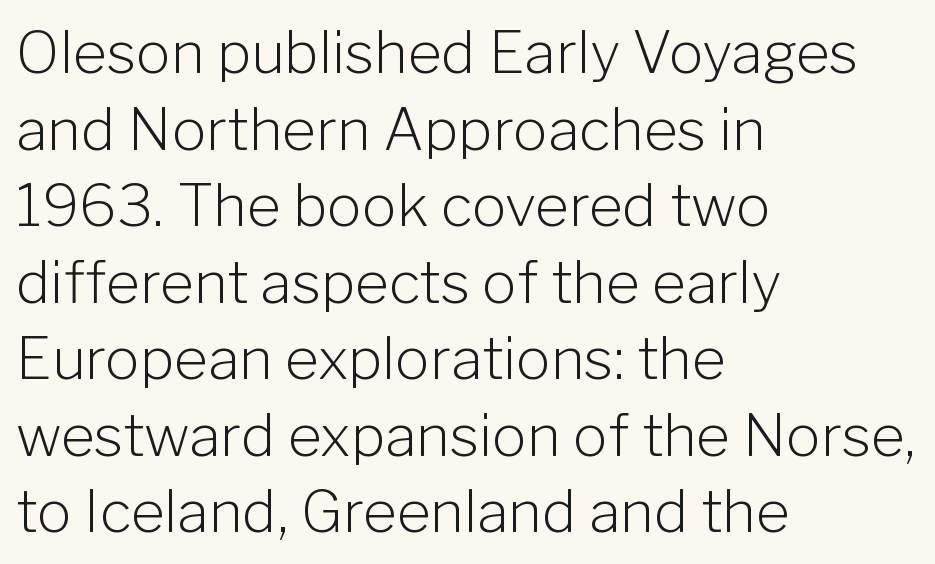
{"serif": "no", "italic": "no", "bold": "no", "weight": "light", "width": "normal", "stroke_contrast": "low", "x_height": "medium", "monospaced": "no", "underline": "no", "align": "left", "line_spacing": "normal", "line_spacing_ratio": 1.32, "letter_spacing": "normal", "letter_spacing_em": 0.0, "glyph_px": 58}
